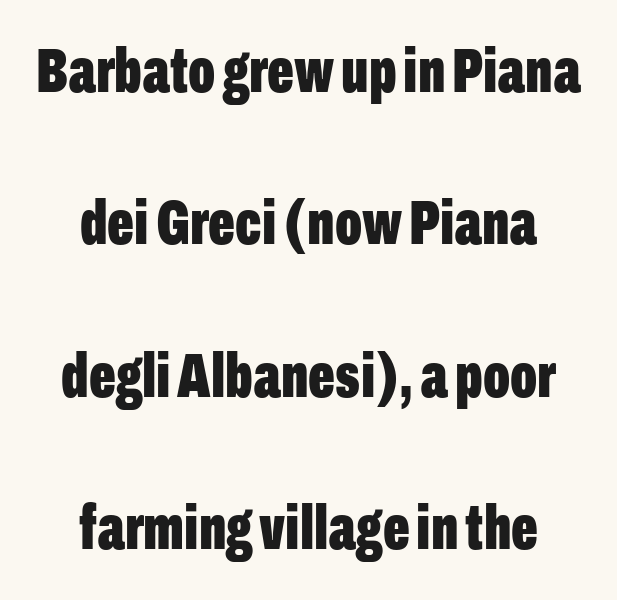
Q: Is the text bold? A: Yes.
Q: Is the text italic (slanted)? A: No, it is upright.
Q: Is the typeface a serif or a sans-serif typeface? A: Sans-serif.
Q: Is the text underlined? A: No.
Q: How is the paragraph aligned? A: Centered.
Q: Is the spacing between letters normal or unusually wide? A: Normal.
Q: Is the spacing between lines tight, normal or loose? A: Loose.
Q: Width (condensed, normal, or wide)? A: Condensed.
Q: Stroke contrast? A: Low.
Q: x-height? A: Medium.
Q: Monospaced? A: No.
